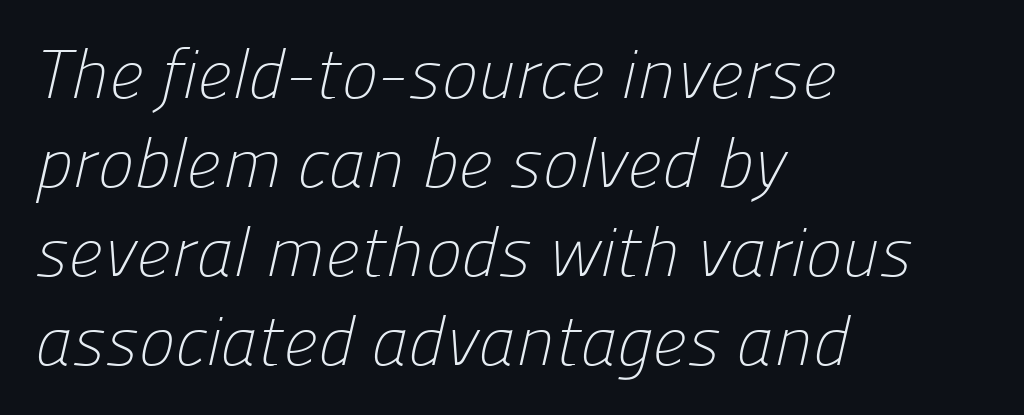
Q: Is the text bold? A: No.
Q: Is the typeface a serif or a sans-serif typeface? A: Sans-serif.
Q: Is the text underlined? A: No.
Q: How is the paragraph aligned? A: Left-aligned.
Q: Is the spacing between letters normal or unusually wide? A: Normal.
Q: Is the spacing between lines tight, normal or loose? A: Normal.
Q: Width (condensed, normal, or wide)? A: Normal.
Q: Stroke contrast? A: Low.
Q: x-height? A: Medium.
Q: Monospaced? A: No.
